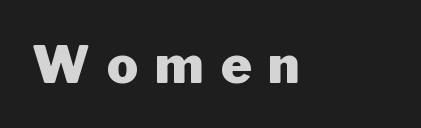
{"serif": "no", "italic": "no", "bold": "yes", "weight": "heavy", "width": "normal", "stroke_contrast": "low", "x_height": "medium", "monospaced": "no", "underline": "no", "letter_spacing": "wide", "letter_spacing_em": 0.33, "glyph_px": 52}
